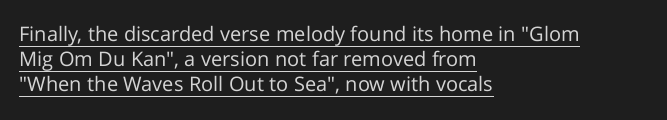
Q: Is the text bold? A: No.
Q: Is the text italic (slanted)? A: No, it is upright.
Q: Is the text underlined? A: Yes.
Q: How is the paragraph aligned? A: Left-aligned.
Q: Is the spacing between letters normal or unusually wide? A: Normal.
Q: Is the spacing between lines tight, normal or loose? A: Normal.
